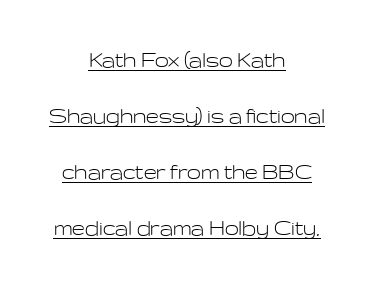
Q: Is the text bold? A: No.
Q: Is the text italic (slanted)? A: No, it is upright.
Q: Is the text underlined? A: Yes.
Q: How is the paragraph aligned? A: Centered.
Q: Is the spacing between letters normal or unusually wide? A: Normal.
Q: Is the spacing between lines tight, normal or loose? A: Loose.
